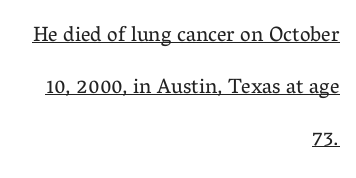
The font sits on the lighter half of the weight spectrum, regular included. A roman cut, with each character standing at attention. Notice how a bar underscores the lettering throughout. The compositor pushed each line to the right boundary. This rendering leaves character spacing at its baseline value.
